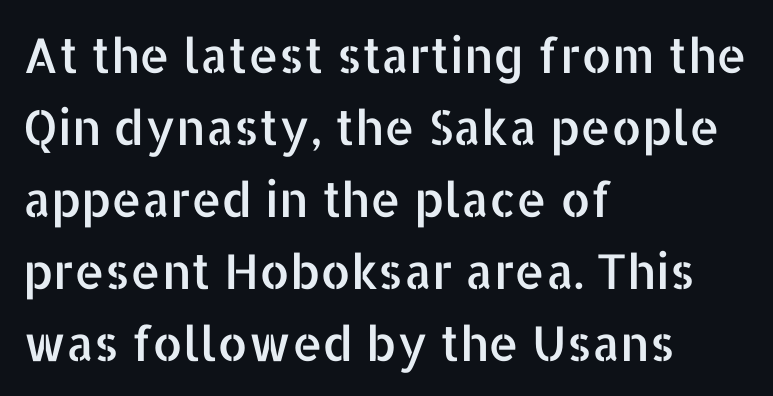
The image shows 48 px sans-serif type, upright; set left-aligned, normal line spacing (1.5x), normal letter spacing, not underlined; low stroke contrast and a medium x-height.
